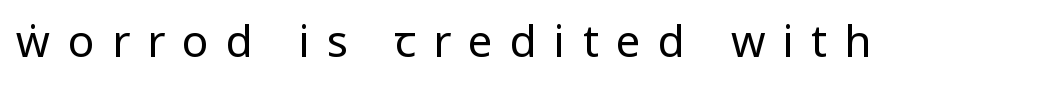
The type family on display is of the sans-serif kind. Substantial extra tracking has been applied to these lines. Honestly, there is no underline to notice here at all. Varying glyph widths throughout — classic text-font behaviour. Stroke mass is kept to a normal reading level or below.
